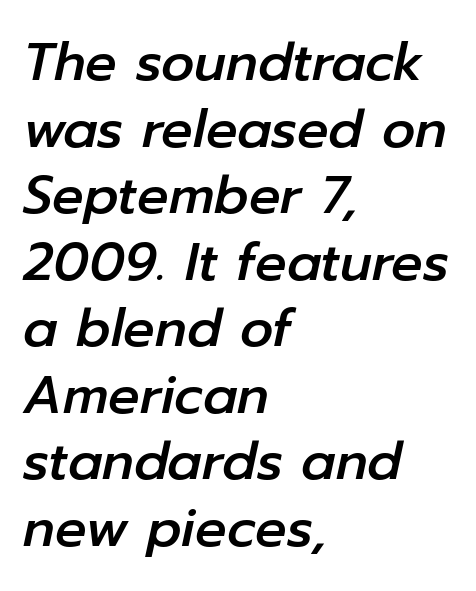
Q: Is the text italic (slanted)? A: Yes, it leans right by about 12 degrees.
Q: Is the text underlined? A: No.
Q: How is the paragraph aligned? A: Left-aligned.
Q: Is the spacing between letters normal or unusually wide? A: Normal.
Q: Is the spacing between lines tight, normal or loose? A: Normal.
Q: Width (condensed, normal, or wide)? A: Normal.
Q: Stroke contrast? A: Low.
Q: x-height? A: Medium.
Q: Monospaced? A: No.
